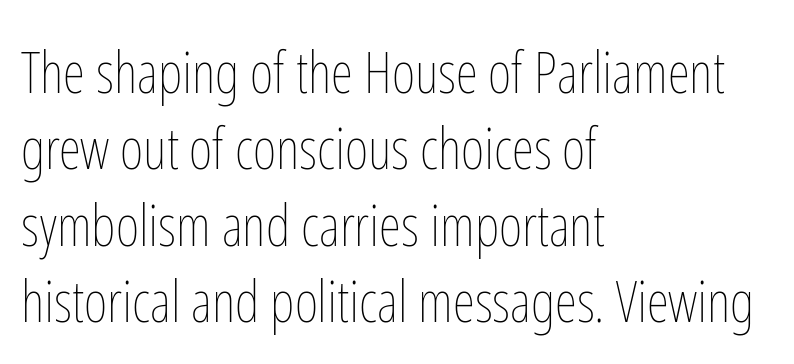
Q: Is the text bold? A: No.
Q: Is the text italic (slanted)? A: No, it is upright.
Q: Is the text underlined? A: No.
Q: How is the paragraph aligned? A: Left-aligned.
Q: Is the spacing between letters normal or unusually wide? A: Normal.
Q: Is the spacing between lines tight, normal or loose? A: Normal.
Q: Width (condensed, normal, or wide)? A: Condensed.
Q: Stroke contrast? A: Low.
Q: x-height? A: Medium.
Q: Monospaced? A: No.
